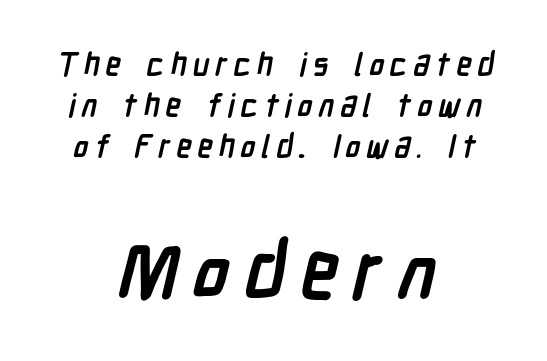
Descenders are the only things crossing below the line. Summary of weight: heavy, a full bold. Is the block centered? Yes — each line is placed symmetrically about the middle. This block has exactly the height ordinary leading produces. Note the varied advance widths — an 'i' is clearly narrower than an 'm'. What kind of face is this? One without serifs — a sans.
